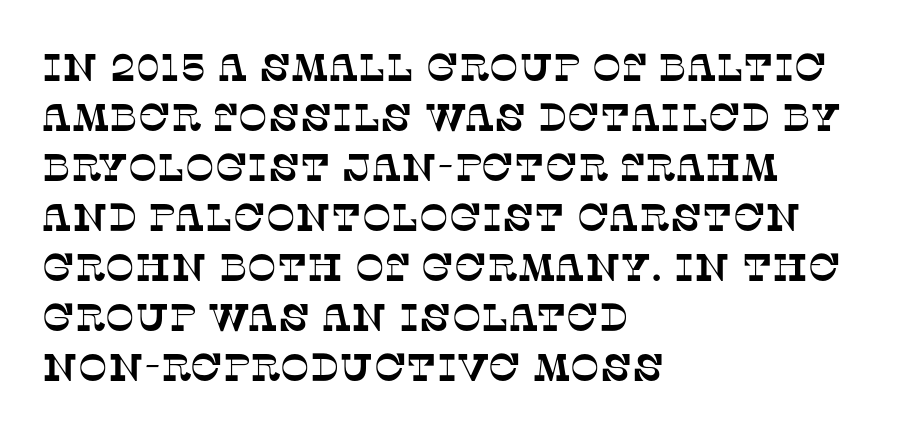
The image shows 39 px serif type; set left-aligned, normal line spacing (1.28x), normal letter spacing, not underlined; low stroke contrast and a large x-height.
